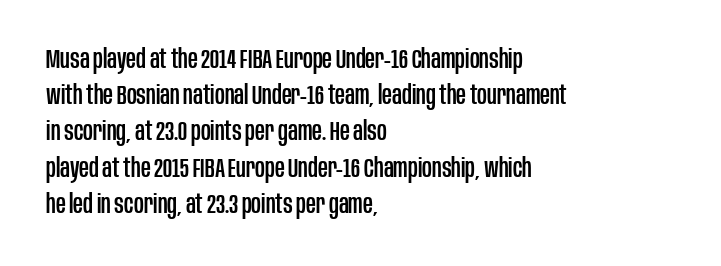
A normal amount of white space separates one row of letters from the next. Rendered with straight, roman letterforms. Rule under the text: the space is simply empty. Glyph-to-glyph distance matches everyday printed text. Horizontal alignment here is leftward, the default for most running prose.
